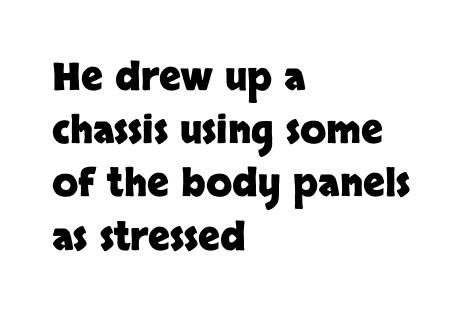
These lines stack with their left ends in a neat column. The font's upright variant was chosen for this text. The glyphs in this specimen are sans serif. A clean baseline with only descenders dipping below it.
